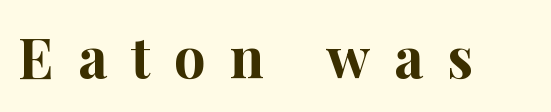
{"serif": "yes", "italic": "no", "bold": "yes", "weight": "bold", "width": "normal", "stroke_contrast": "high", "x_height": "medium", "monospaced": "no", "underline": "no", "letter_spacing": "wide", "letter_spacing_em": 0.43, "glyph_px": 56}
